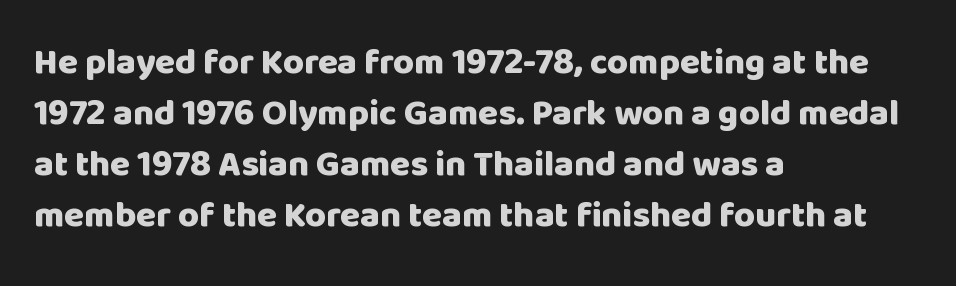
One-word summary of the alignment: left. The zone under the glyphs is completely vacant. Between one letter and the next there's only the usual sliver of space. In terms of posture, this sample is upright. The strokes are fattened all the way to bold.
